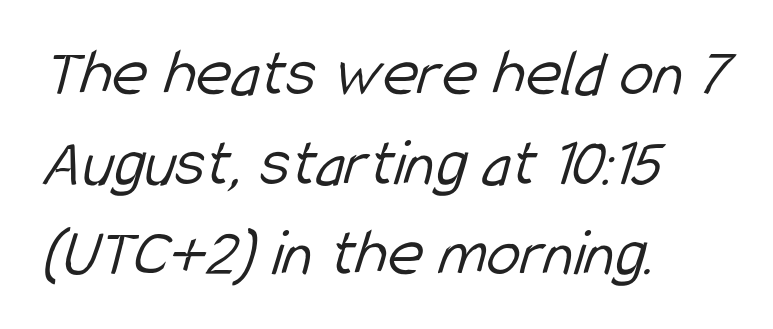
The image shows 68 px light, condensed sans-serif type; set left-aligned, normal line spacing (1.32x), normal letter spacing, not underlined; low stroke contrast and a medium x-height.
